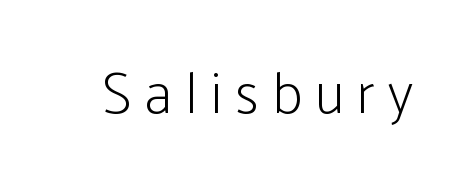
The image shows 58 px light, condensed sans-serif type, upright; set unusually wide letter spacing (+0.23 em), not underlined; low stroke contrast and a medium x-height.
